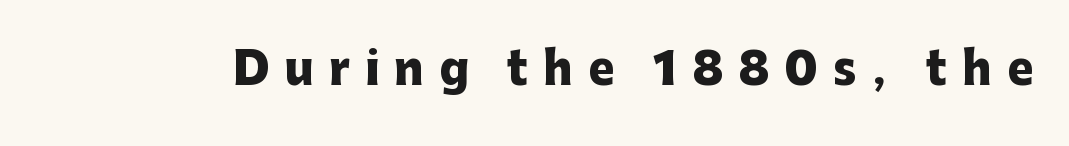
Serifs: no, the terminals of the letterforms are clean. The face used here is proportionally spaced, like ordinary book or web type. Any mark beneath the type? The region is blank. Honestly, the letter spacing is so wide it's the main thing you notice.
